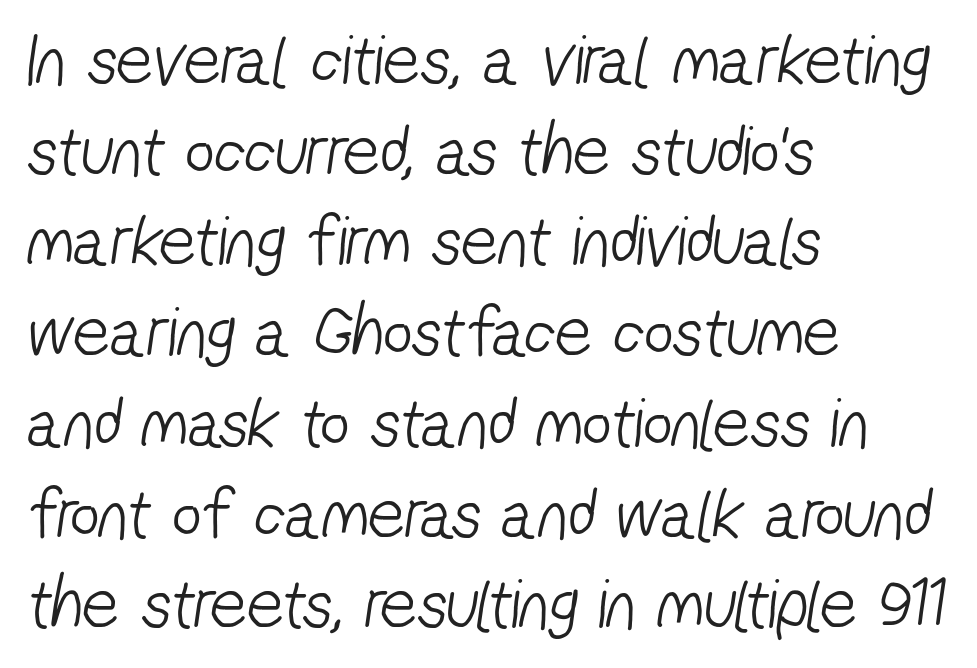
{"serif": "no", "bold": "no", "weight": "light", "width": "condensed", "stroke_contrast": "low", "x_height": "medium", "monospaced": "no", "underline": "no", "align": "left", "line_spacing": "normal", "line_spacing_ratio": 1.26, "letter_spacing": "normal", "letter_spacing_em": 0.0, "glyph_px": 72}
